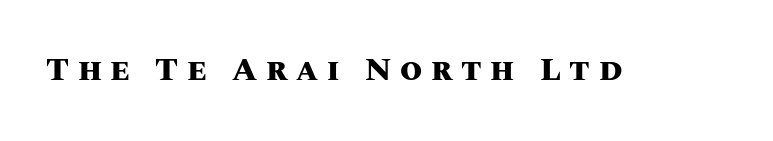
{"italic": "no", "bold": "yes", "weight": "heavy", "width": "normal", "stroke_contrast": "medium", "x_height": "large", "monospaced": "no", "underline": "no", "letter_spacing": "wide", "letter_spacing_em": 0.27, "glyph_px": 32}
